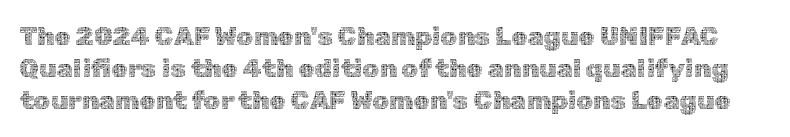
Q: Is the text bold? A: No.
Q: Is the text italic (slanted)? A: No, it is upright.
Q: Is the text underlined? A: No.
Q: Is the spacing between letters normal or unusually wide? A: Normal.
